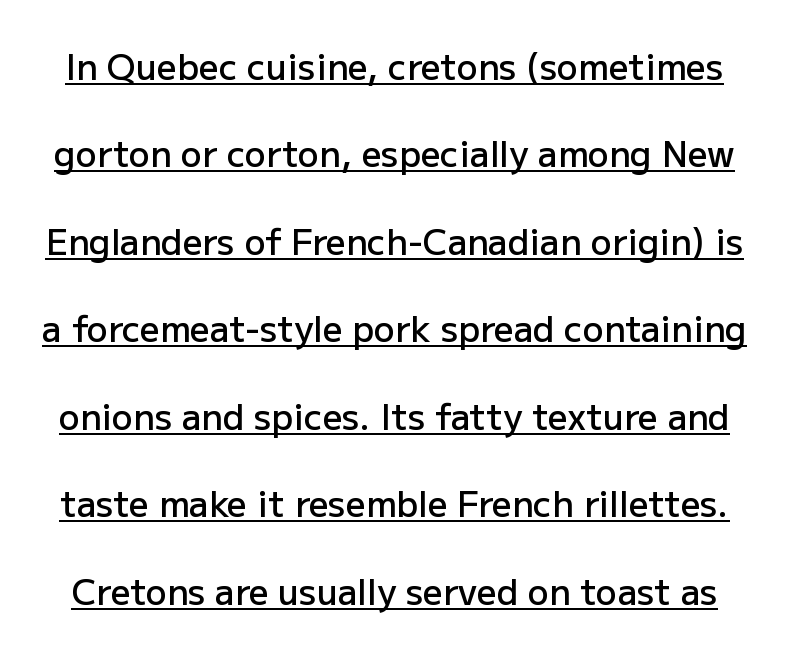
Q: Is the text bold? A: Semi-bold.
Q: Is the text italic (slanted)? A: No, it is upright.
Q: Is the typeface a serif or a sans-serif typeface? A: Sans-serif.
Q: Is the text underlined? A: Yes.
Q: Is the spacing between letters normal or unusually wide? A: Normal.
Q: Is the spacing between lines tight, normal or loose? A: Loose.
Q: Width (condensed, normal, or wide)? A: Normal.
Q: Stroke contrast? A: Low.
Q: x-height? A: Medium.
Q: Monospaced? A: No.
